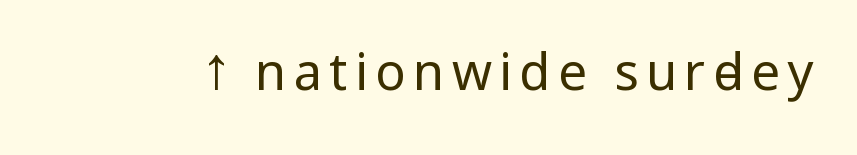
Clear beneath every line of the passage. No italicization has been applied; the sample stays upright. Letters have the restrained weight of plain body copy at most. Letterform terminals end flat and unadorned throughout the passage.
